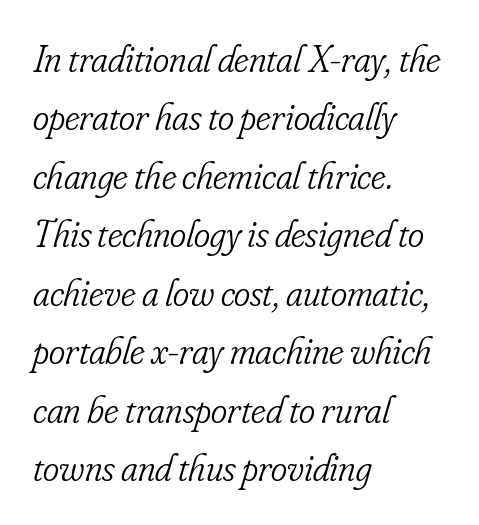
{"serif": "yes", "italic": "yes", "lean": "right", "slant_degrees": 16, "bold": "no", "weight": "light", "width": "condensed", "stroke_contrast": "low", "x_height": "small", "monospaced": "no", "underline": "no", "align": "left", "line_spacing": "normal", "line_spacing_ratio": 1.5, "letter_spacing": "normal", "letter_spacing_em": 0.0, "glyph_px": 39}
